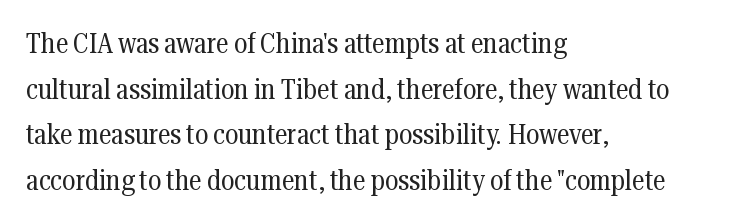
Characters follow at the spacing the type designer built in. Typeset ragged right — the left edge is the straight one. Does the type have serifs? Yes, each stem ends in a small foot. The string is rendered with underlining switched off.
